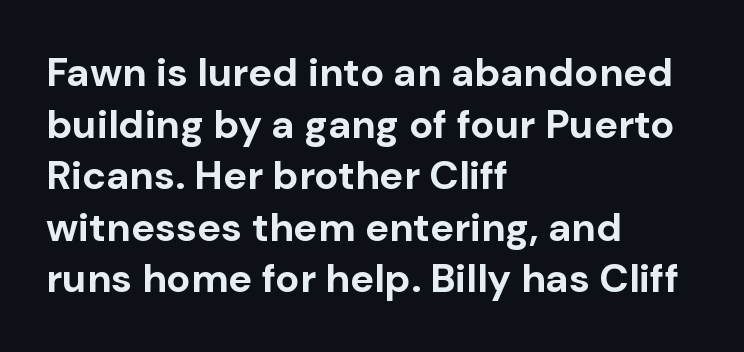
Q: Is the text bold? A: Yes.
Q: Is the text italic (slanted)? A: No, it is upright.
Q: Is the typeface a serif or a sans-serif typeface? A: Sans-serif.
Q: Is the text underlined? A: No.
Q: How is the paragraph aligned? A: Left-aligned.
Q: Is the spacing between letters normal or unusually wide? A: Normal.
Q: Is the spacing between lines tight, normal or loose? A: Normal.
Q: Width (condensed, normal, or wide)? A: Normal.
Q: Stroke contrast? A: Low.
Q: x-height? A: Medium.
Q: Monospaced? A: No.
